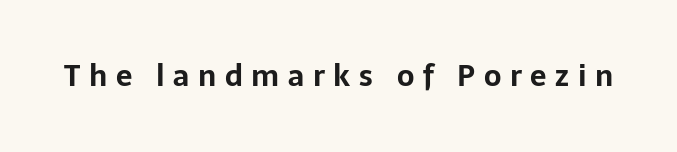
{"serif": "no", "italic": "no", "bold": "yes", "weight": "bold", "width": "normal", "stroke_contrast": "low", "x_height": "medium", "monospaced": "no", "underline": "no", "letter_spacing": "wide", "letter_spacing_em": 0.3, "glyph_px": 29}
